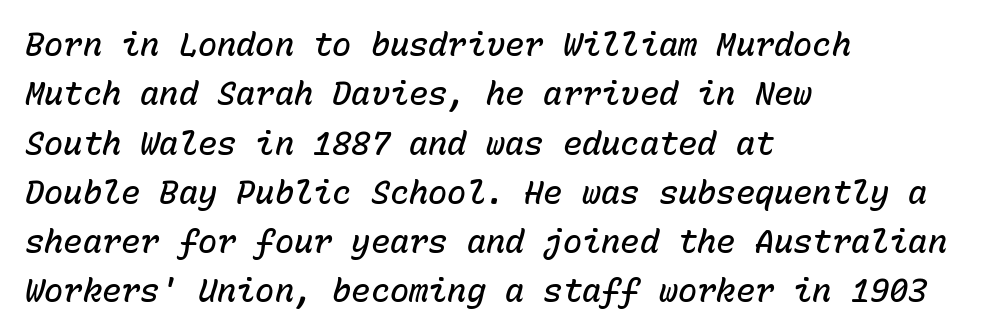
Fixed-width glyphs throughout — classic coding-font behaviour. In terms of weight, the rendering is demibold, just under bold. Nothing unusual about the tracking: characters are spaced as the font intends. Line beginnings align vertically; line endings do not. Tall strokes in this sample are angled rather than plumb. The space between consecutive lines is moderate.
